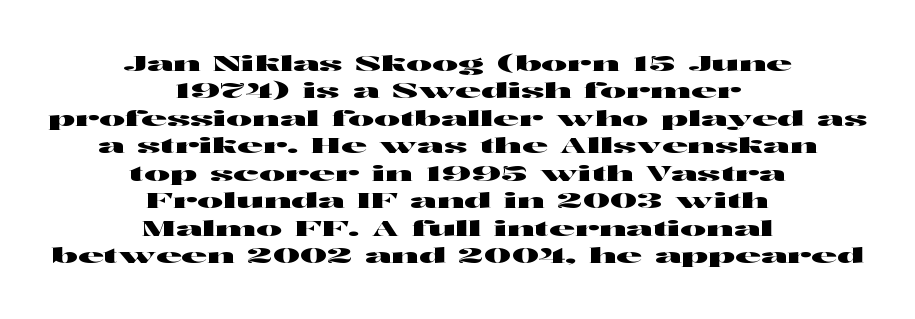
Q: Is the text italic (slanted)? A: No, it is upright.
Q: Is the text underlined? A: No.
Q: How is the paragraph aligned? A: Centered.
Q: Is the spacing between letters normal or unusually wide? A: Normal.
Q: Is the spacing between lines tight, normal or loose? A: Normal.
